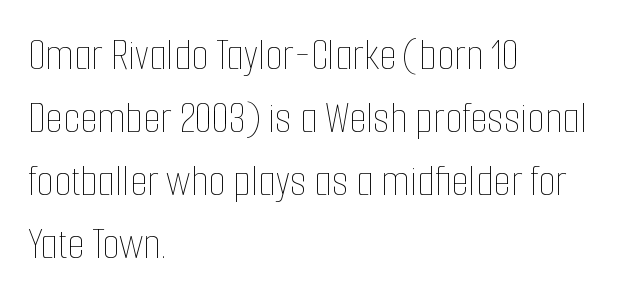
Q: Is the text bold? A: No.
Q: Is the text italic (slanted)? A: No, it is upright.
Q: Is the text underlined? A: No.
Q: How is the paragraph aligned? A: Left-aligned.
Q: Is the spacing between letters normal or unusually wide? A: Normal.
Q: Is the spacing between lines tight, normal or loose? A: Normal.
Q: Width (condensed, normal, or wide)? A: Condensed.
Q: Stroke contrast? A: Low.
Q: x-height? A: Medium.
Q: Monospaced? A: No.
